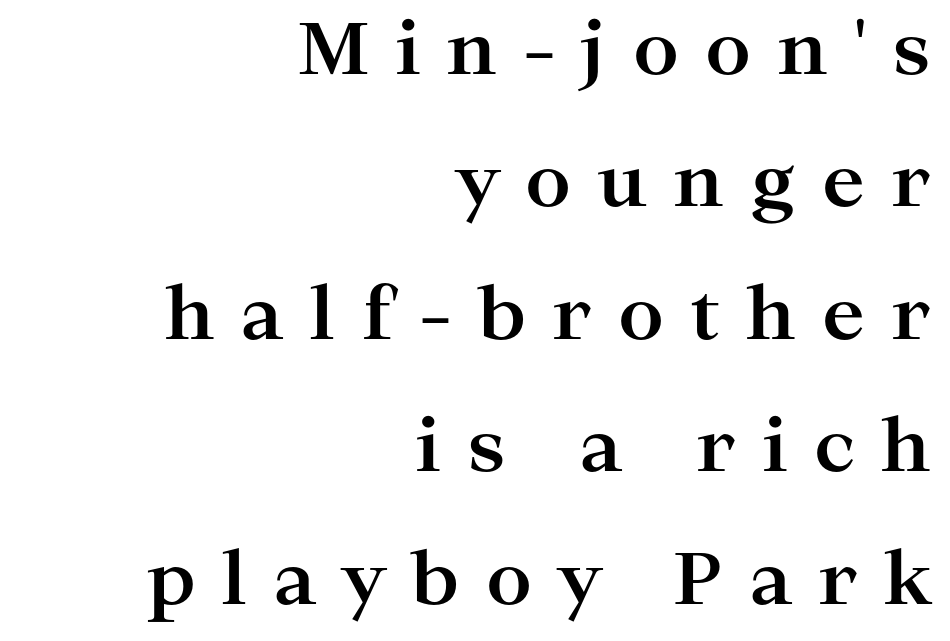
{"serif": "yes", "italic": "no", "bold": "yes", "weight": "bold", "width": "wide", "stroke_contrast": "high", "x_height": "medium", "monospaced": "no", "underline": "no", "align": "right", "line_spacing_ratio": 1.84, "letter_spacing": "wide", "letter_spacing_em": 0.36, "glyph_px": 72}
